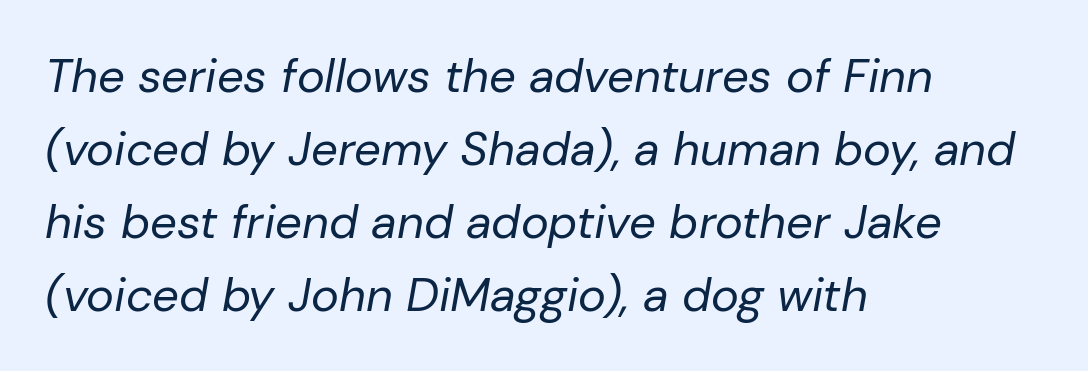
This rendering features lettering with no underline. The face used here has a pronounced slope to its letters. Bold? No — there's no thickening of the strokes. The passage shown is typed in a proportional face where columns would drift. Students, note that the glyphs here touch the page at normal intervals.
